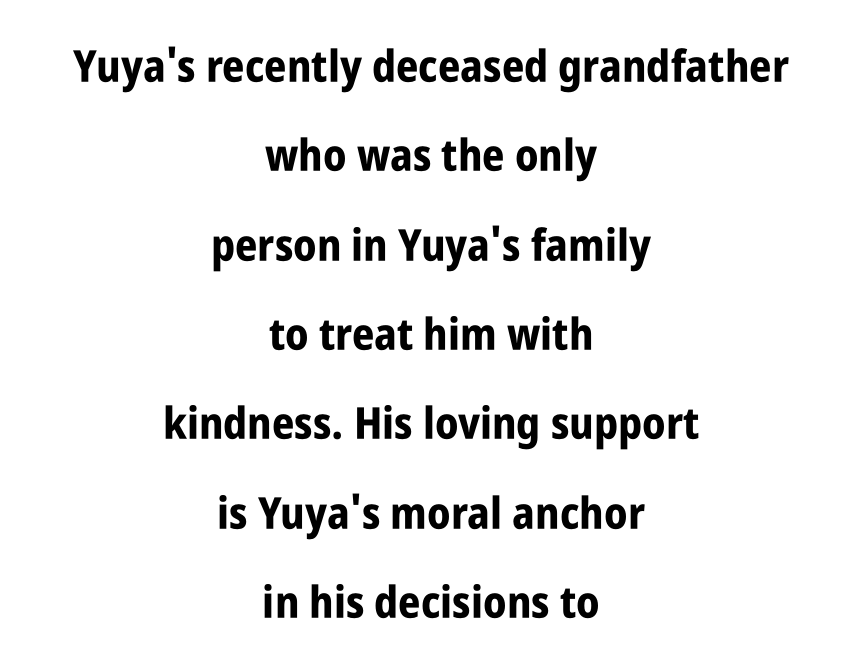
Regarding serifs, this sample does without them. Emphasis by weight is at full strength: bold. Observe the ordinary spacing: letters are neighbours, not strangers. Underlining? Definitely not there.
